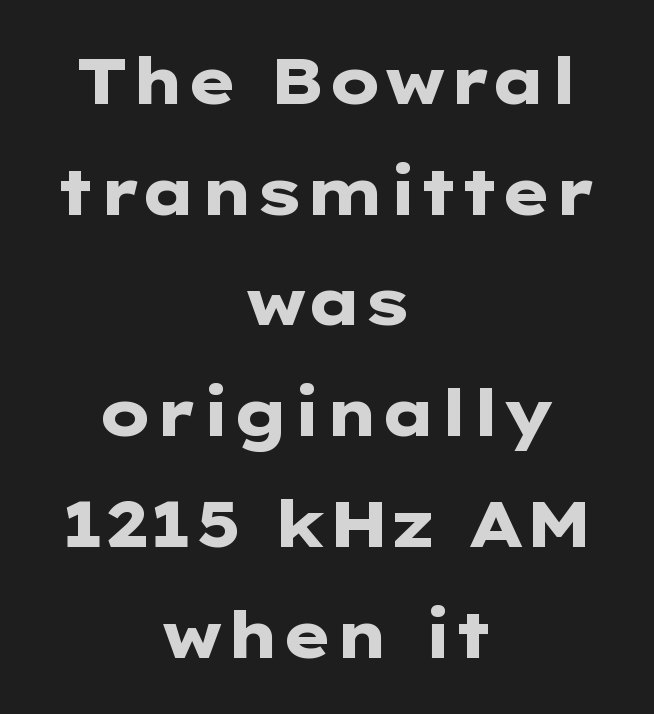
Each word holds together tightly as a unit, with standard inter-letter gaps. Check the space under the baseline: it is left empty. The strokes are fattened all the way to bold. Nope, no serifs anywhere on these letters. Does the lettering tilt? It doesn't — this is upright. Think of a printed novel: that variable character pitch is what you see here.
